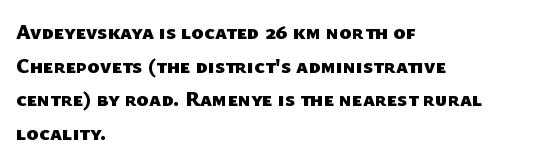
{"bold": "yes", "underline": "no", "align": "left", "line_spacing": "normal", "line_spacing_ratio": 1.6, "letter_spacing": "normal", "letter_spacing_em": 0.0, "glyph_px": 21}
